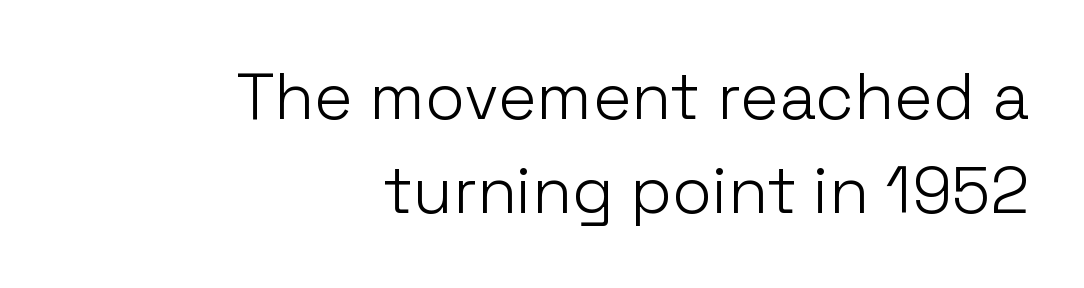
Q: Is the text bold? A: No.
Q: Is the text italic (slanted)? A: No, it is upright.
Q: Is the typeface a serif or a sans-serif typeface? A: Sans-serif.
Q: Is the text underlined? A: No.
Q: How is the paragraph aligned? A: Right-aligned.
Q: Is the spacing between letters normal or unusually wide? A: Normal.
Q: Is the spacing between lines tight, normal or loose? A: Normal.
Q: Width (condensed, normal, or wide)? A: Normal.
Q: Stroke contrast? A: Low.
Q: x-height? A: Medium.
Q: Monospaced? A: No.
